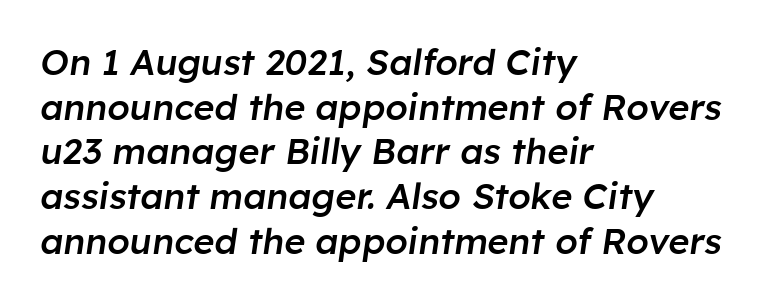
The image shows 36 px semibold type, italic (leaning right); set left-aligned, line spacing 1.24x, normal letter spacing, not underlined; low stroke contrast and a medium x-height.
